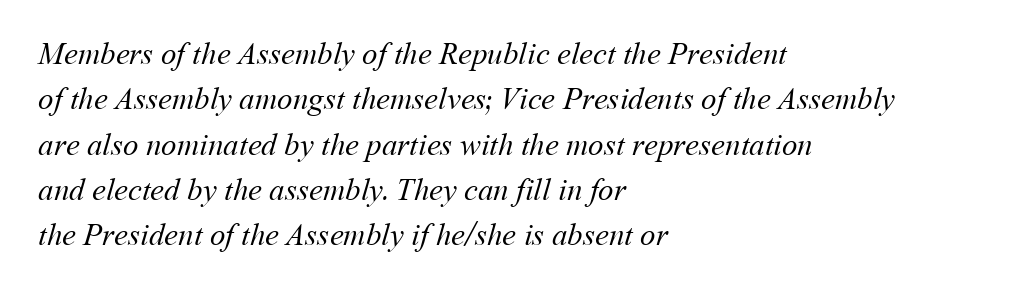
Q: Is the text bold? A: No.
Q: Is the text underlined? A: No.
Q: How is the paragraph aligned? A: Left-aligned.
Q: Is the spacing between letters normal or unusually wide? A: Normal.
Q: Is the spacing between lines tight, normal or loose? A: Normal.
Q: Width (condensed, normal, or wide)? A: Normal.
Q: Stroke contrast? A: Medium.
Q: x-height? A: Medium.
Q: Monospaced? A: No.
